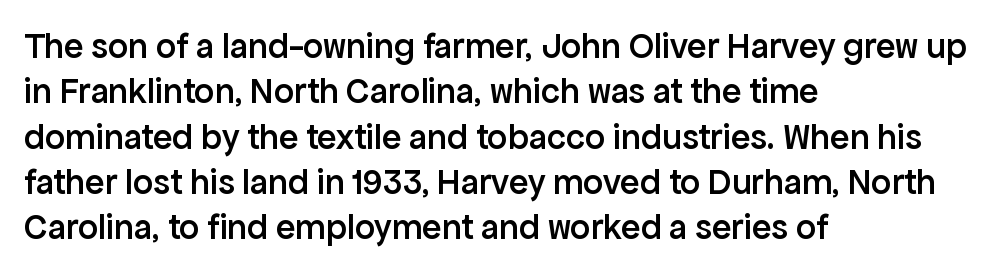
Q: Is the text bold? A: Semi-bold.
Q: Is the text italic (slanted)? A: No, it is upright.
Q: Is the typeface a serif or a sans-serif typeface? A: Sans-serif.
Q: Is the text underlined? A: No.
Q: How is the paragraph aligned? A: Left-aligned.
Q: Is the spacing between letters normal or unusually wide? A: Normal.
Q: Is the spacing between lines tight, normal or loose? A: Normal.
Q: Width (condensed, normal, or wide)? A: Normal.
Q: Stroke contrast? A: Low.
Q: x-height? A: Medium.
Q: Monospaced? A: No.
